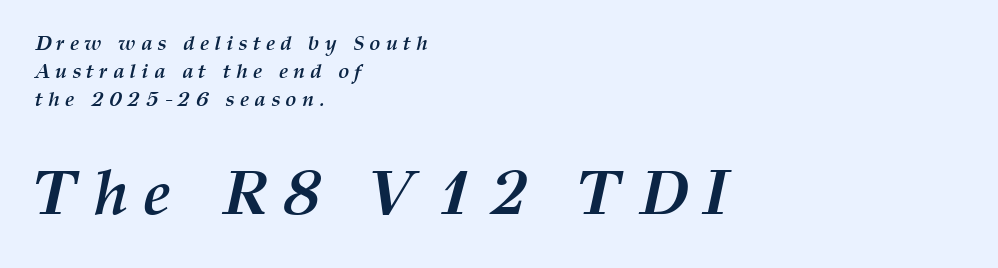
Underline: absent. Horizontal bands of white between lines are of average thickness. Here the glyphs are tracked loosely, breaking word shapes into spaced letters. Posture: slanted. The rendering uses a bold face; every stroke is thick and dark.
